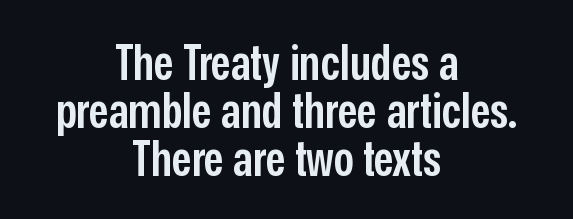
{"serif": "no", "italic": "no", "bold": "semi", "weight": "semibold", "width": "condensed", "stroke_contrast": "low", "x_height": "medium", "monospaced": "no", "underline": "no", "align": "center", "line_spacing": "tight", "line_spacing_ratio": 0.96, "letter_spacing": "normal", "letter_spacing_em": 0.0, "glyph_px": 50}
